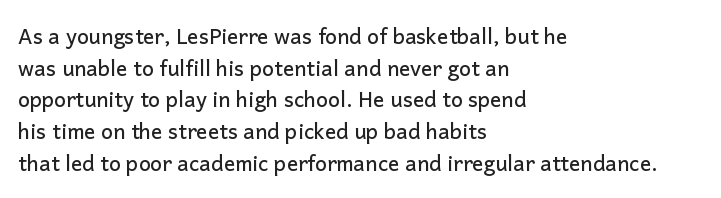
Q: Is the text italic (slanted)? A: No, it is upright.
Q: Is the text underlined? A: No.
Q: How is the paragraph aligned? A: Left-aligned.
Q: Is the spacing between letters normal or unusually wide? A: Normal.
Q: Is the spacing between lines tight, normal or loose? A: Normal.
